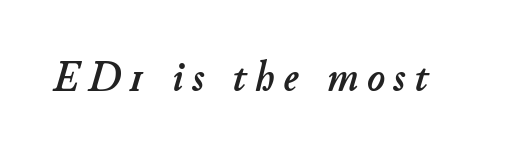
Rule under the text: the space is simply empty. Is this a fixed-width face? No — the glyphs have proportional, varying widths. The whole block is typeset with a tilt. Characters follow at a spacing far wider than the type designer built in.
